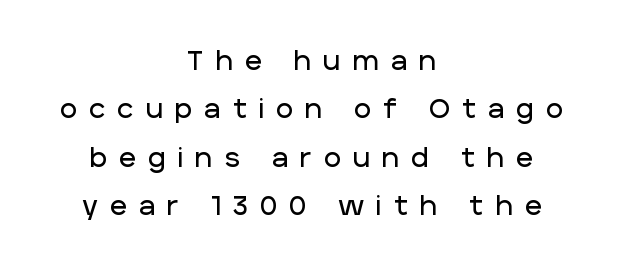
The image shows 26 px text type, upright; set centered, line spacing 1.86x, unusually wide letter spacing (+0.47 em), not underlined.
